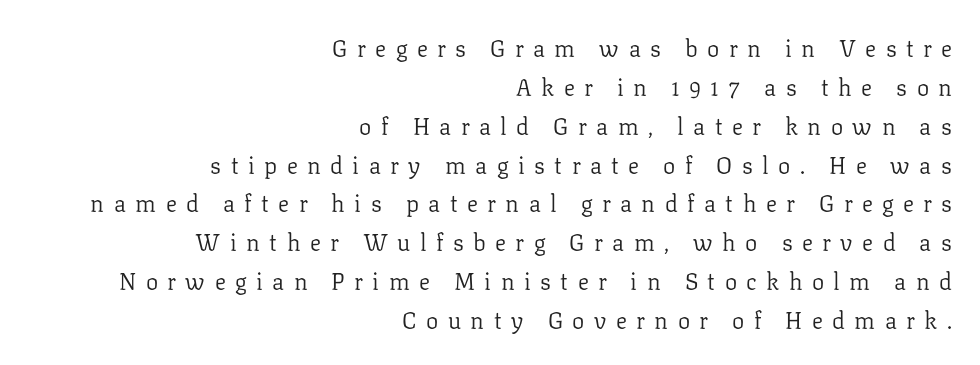
{"italic": "no", "bold": "no", "underline": "no", "align": "right", "line_spacing": "normal", "line_spacing_ratio": 1.69, "letter_spacing": "wide", "letter_spacing_em": 0.41, "glyph_px": 23}
